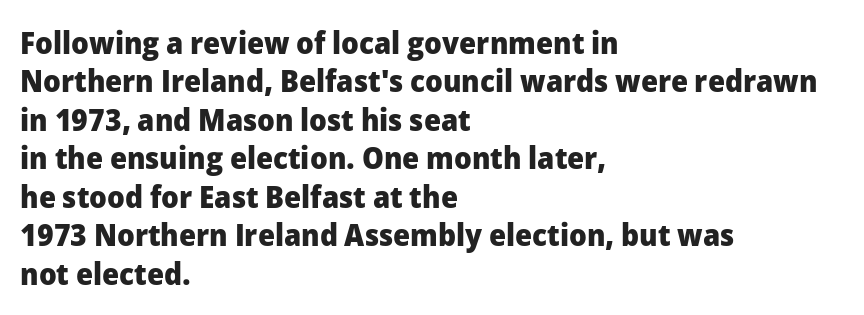
The image shows 31 px heavy sans-serif type, upright; set left-aligned, line spacing 1.24x, normal letter spacing, not underlined; low stroke contrast and a medium x-height.
